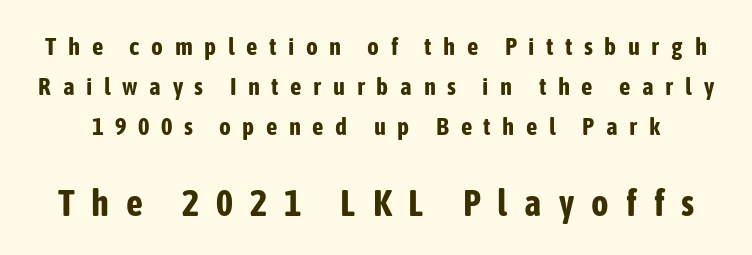
The image shows 37 px bold, condensed sans-serif type, upright; set normal line spacing (1.6x), unusually wide letter spacing (+0.46 em), not underlined; the second (bottom) block is 1.48x larger; low stroke contrast and a medium x-height.
